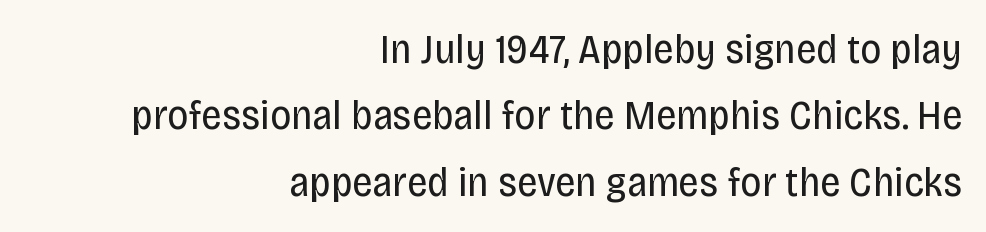
The image shows 41 px regular-weight, condensed sans-serif type, upright; set right-aligned, normal line spacing (1.62x), normal letter spacing, not underlined; low stroke contrast and a large x-height.
